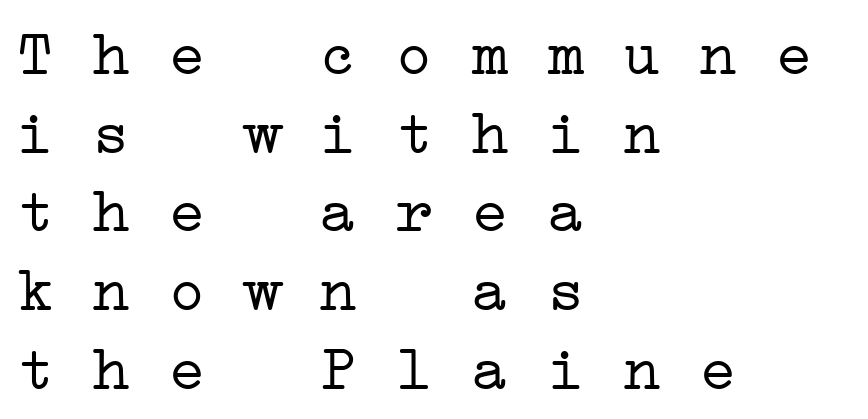
The strokes carry an ordinary text weight at most. These lines are rendered in a fixed-pitch font. Compared with typical body copy, the letter spacing here is the same. Regular leading. The strip under each line holds only bare page. The typeface chosen for these lines features serifs.
